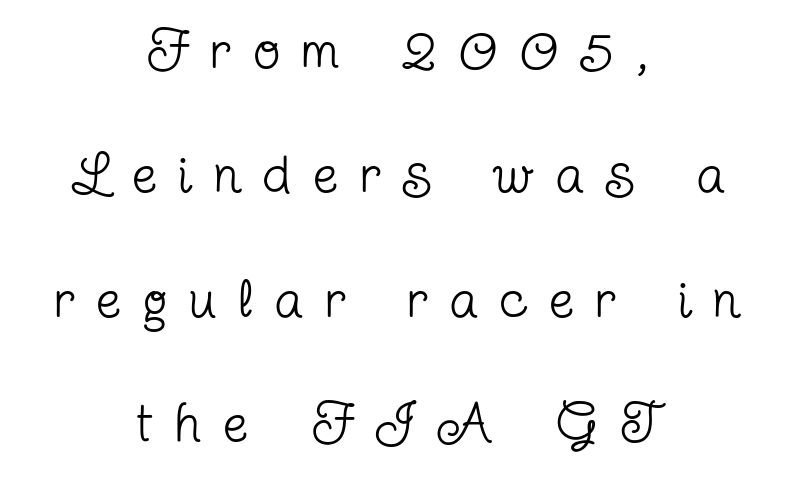
Descender tails drop into unmarked territory. You can tell from the footed stems that serif type was used. Every stem runs plumb, perpendicular to the baseline. A typesetter would call this heavily tracked-out type. If you folded the block vertically in half, each line would mirror itself in length. The leading is generous, giving the passage an open texture.
